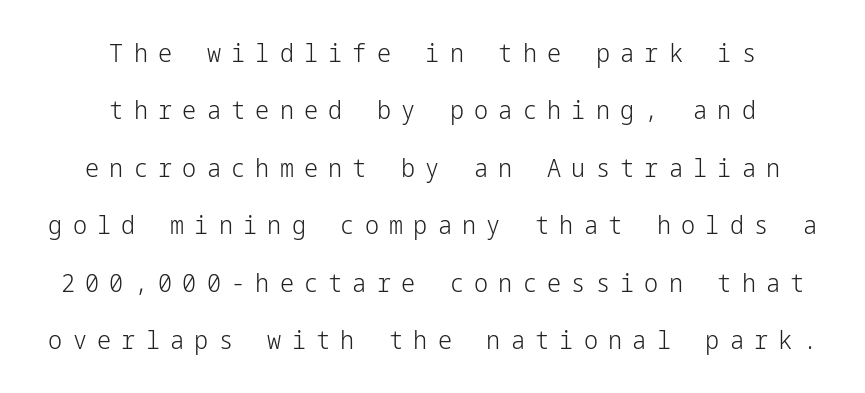
Q: Is the text bold? A: No.
Q: Is the text italic (slanted)? A: No, it is upright.
Q: Is the text underlined? A: No.
Q: How is the paragraph aligned? A: Centered.
Q: Is the spacing between letters normal or unusually wide? A: Unusually wide.
Q: Is the spacing between lines tight, normal or loose? A: Loose.
